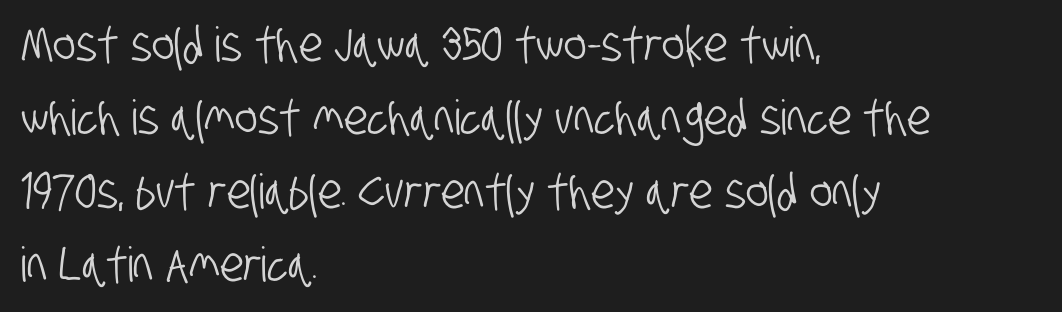
The image shows 48 px condensed sans-serif type; set left-aligned, normal line spacing (1.53x), normal letter spacing, not underlined; low stroke contrast and a large x-height.
